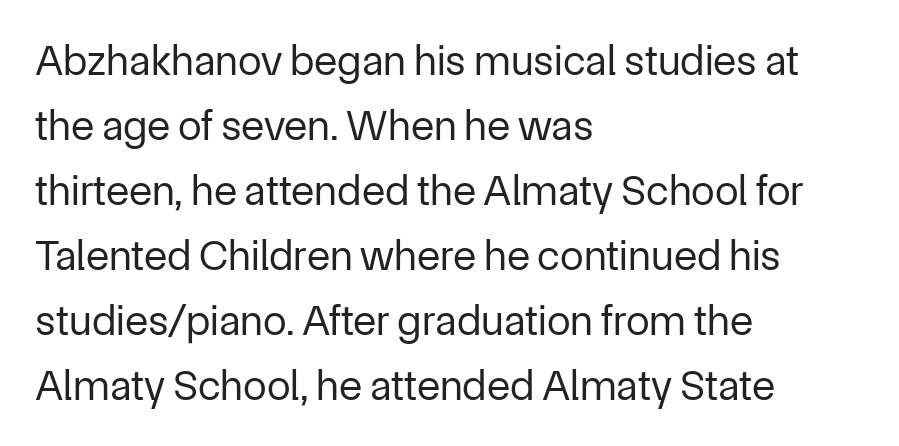
Q: Is the text bold? A: No.
Q: Is the text italic (slanted)? A: No, it is upright.
Q: Is the typeface a serif or a sans-serif typeface? A: Sans-serif.
Q: Is the text underlined? A: No.
Q: How is the paragraph aligned? A: Left-aligned.
Q: Is the spacing between letters normal or unusually wide? A: Normal.
Q: Is the spacing between lines tight, normal or loose? A: Normal.
Q: Width (condensed, normal, or wide)? A: Normal.
Q: Stroke contrast? A: Low.
Q: x-height? A: Medium.
Q: Monospaced? A: No.
